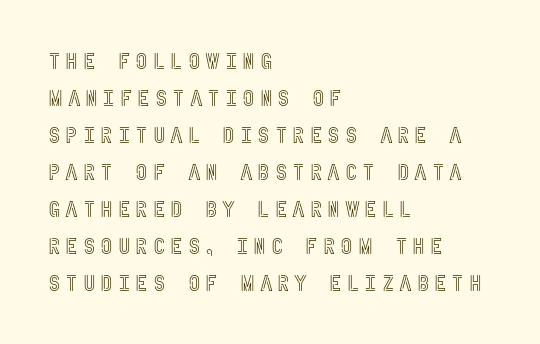
Q: Is the text italic (slanted)? A: No, it is upright.
Q: Is the text underlined? A: No.
Q: How is the paragraph aligned? A: Left-aligned.
Q: Is the spacing between letters normal or unusually wide? A: Unusually wide.
Q: Is the spacing between lines tight, normal or loose? A: Normal.
